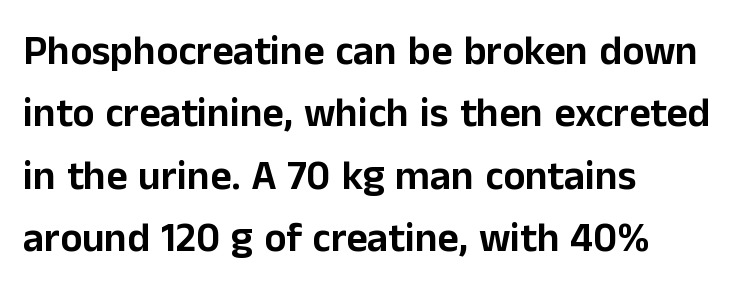
Q: Is the text italic (slanted)? A: No, it is upright.
Q: Is the typeface a serif or a sans-serif typeface? A: Sans-serif.
Q: Is the text underlined? A: No.
Q: How is the paragraph aligned? A: Left-aligned.
Q: Is the spacing between letters normal or unusually wide? A: Normal.
Q: Is the spacing between lines tight, normal or loose? A: Normal.
Q: Width (condensed, normal, or wide)? A: Normal.
Q: Stroke contrast? A: Low.
Q: x-height? A: Medium.
Q: Monospaced? A: No.
